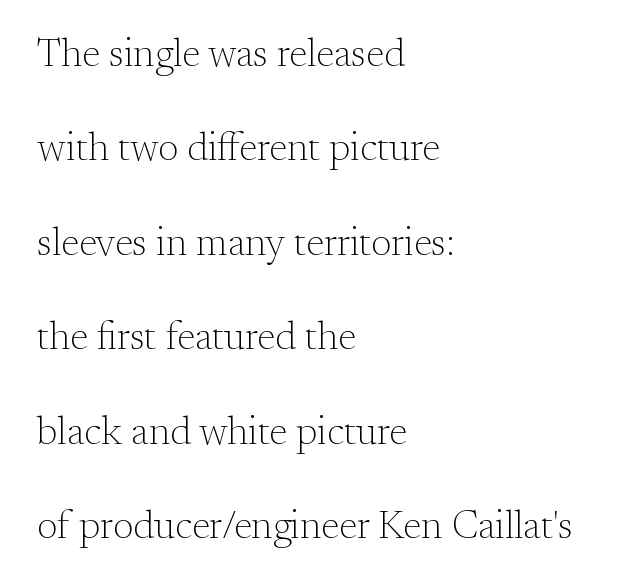
The image shows 39 px light serif type, upright; set left-aligned, loose line spacing (2.42x), normal letter spacing, not underlined; medium stroke contrast and a small x-height.
